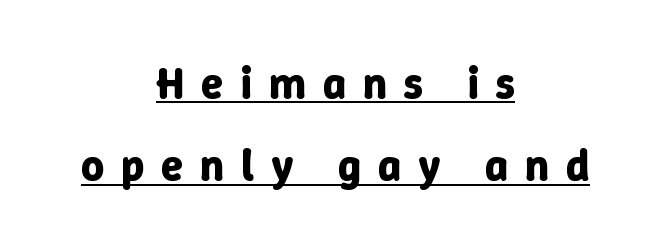
{"italic": "no", "bold": "yes", "weight": "bold", "width": "normal", "stroke_contrast": "low", "x_height": "medium", "monospaced": "no", "underline": "yes", "align": "center", "line_spacing_ratio": 1.83, "letter_spacing": "wide", "letter_spacing_em": 0.37, "glyph_px": 45}
